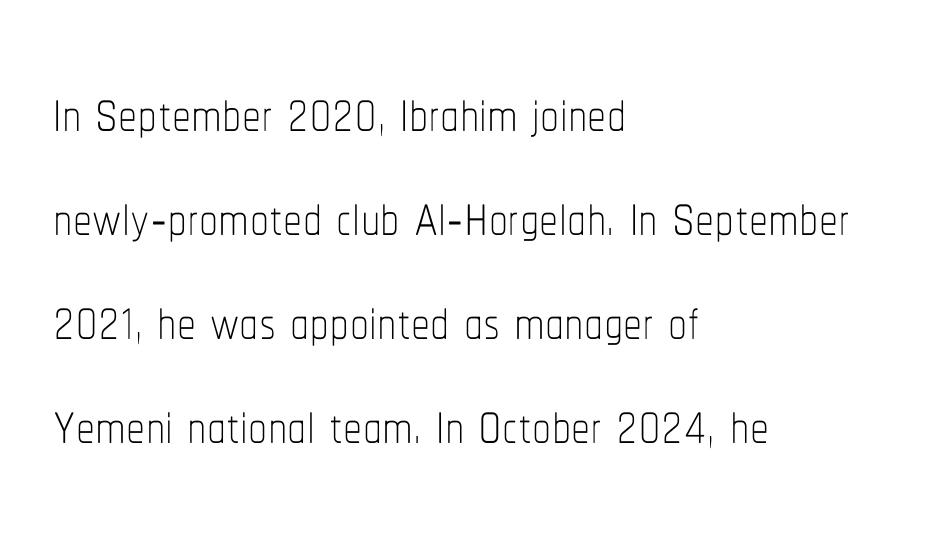
Q: Is the text bold? A: No.
Q: Is the text italic (slanted)? A: No, it is upright.
Q: Is the text underlined? A: No.
Q: How is the paragraph aligned? A: Left-aligned.
Q: Is the spacing between letters normal or unusually wide? A: Normal.
Q: Is the spacing between lines tight, normal or loose? A: Normal.
Q: Width (condensed, normal, or wide)? A: Condensed.
Q: Stroke contrast? A: Low.
Q: x-height? A: Medium.
Q: Monospaced? A: No.
